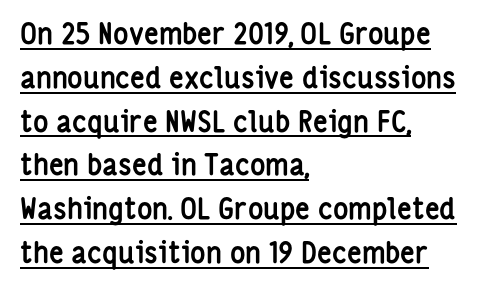
{"serif": "no", "italic": "no", "bold": "yes", "weight": "semibold", "width": "condensed", "stroke_contrast": "low", "x_height": "medium", "monospaced": "no", "underline": "yes", "align": "left", "line_spacing": "normal", "line_spacing_ratio": 1.51, "letter_spacing": "normal", "letter_spacing_em": 0.0, "glyph_px": 29}
